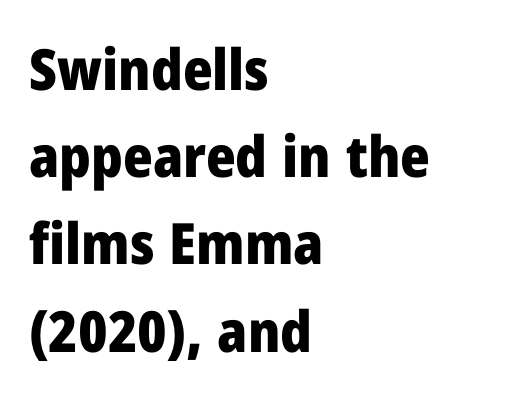
Q: Is the text bold? A: Yes.
Q: Is the text italic (slanted)? A: No, it is upright.
Q: Is the typeface a serif or a sans-serif typeface? A: Sans-serif.
Q: Is the text underlined? A: No.
Q: How is the paragraph aligned? A: Left-aligned.
Q: Is the spacing between letters normal or unusually wide? A: Normal.
Q: Is the spacing between lines tight, normal or loose? A: Normal.
Q: Width (condensed, normal, or wide)? A: Normal.
Q: Stroke contrast? A: Low.
Q: x-height? A: Medium.
Q: Monospaced? A: No.
